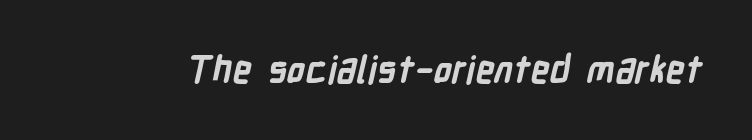
The image shows 37 px bold, condensed sans-serif type; set normal letter spacing, not underlined; low stroke contrast and a medium x-height.
